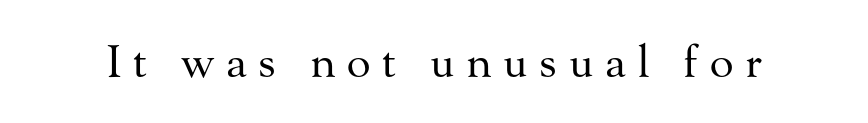
Q: Is the text bold? A: No.
Q: Is the text italic (slanted)? A: No, it is upright.
Q: Is the typeface a serif or a sans-serif typeface? A: Serif.
Q: Is the text underlined? A: No.
Q: Is the spacing between letters normal or unusually wide? A: Unusually wide.
Q: Width (condensed, normal, or wide)? A: Normal.
Q: Stroke contrast? A: Medium.
Q: x-height? A: Small.
Q: Monospaced? A: No.
